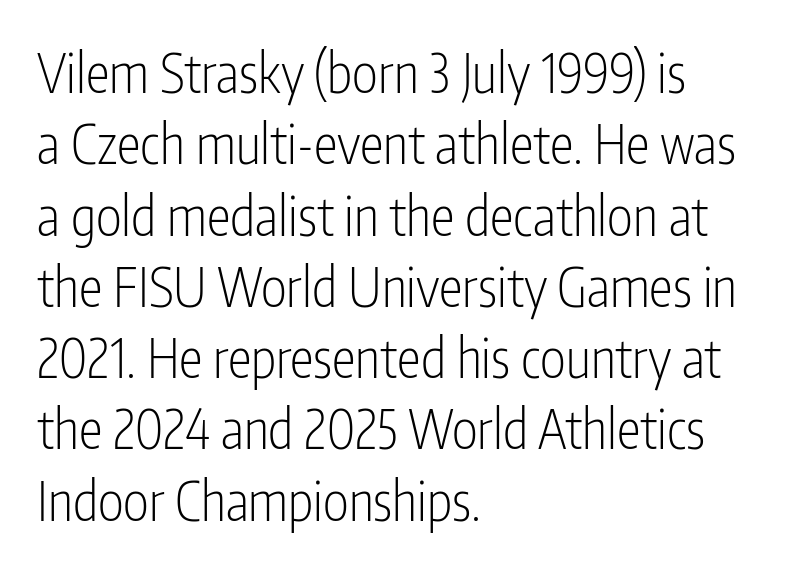
The image shows 54 px light, condensed sans-serif type, upright; set left-aligned, normal line spacing (1.32x), normal letter spacing, not underlined; low stroke contrast and a medium x-height.
